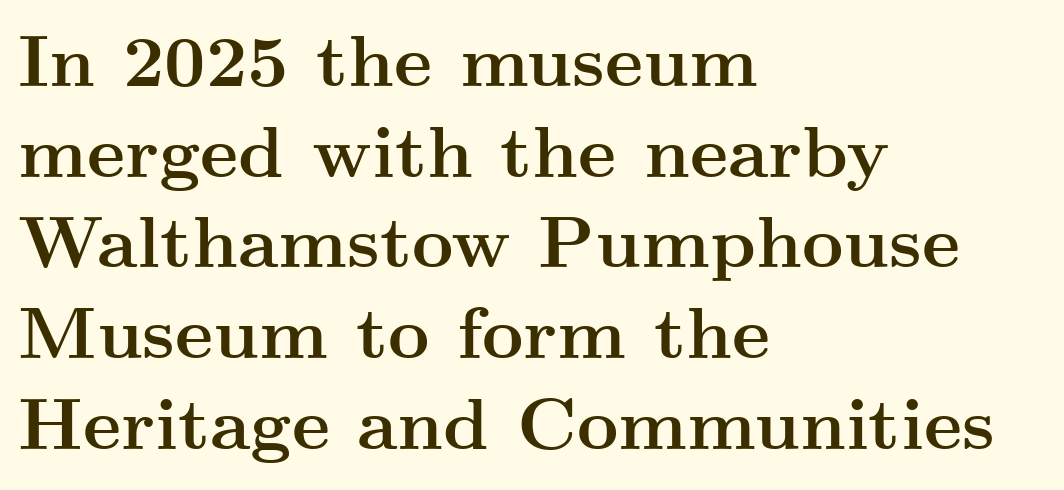
Note the varied advance widths — an 'i' is clearly narrower than an 'm'. Reading down the block, your eye returns to a fixed left position each line. Heft: maximum for text — a bold. The glyphs in this specimen are seriffed. Compared with typical body copy, the letter spacing here is the same.
